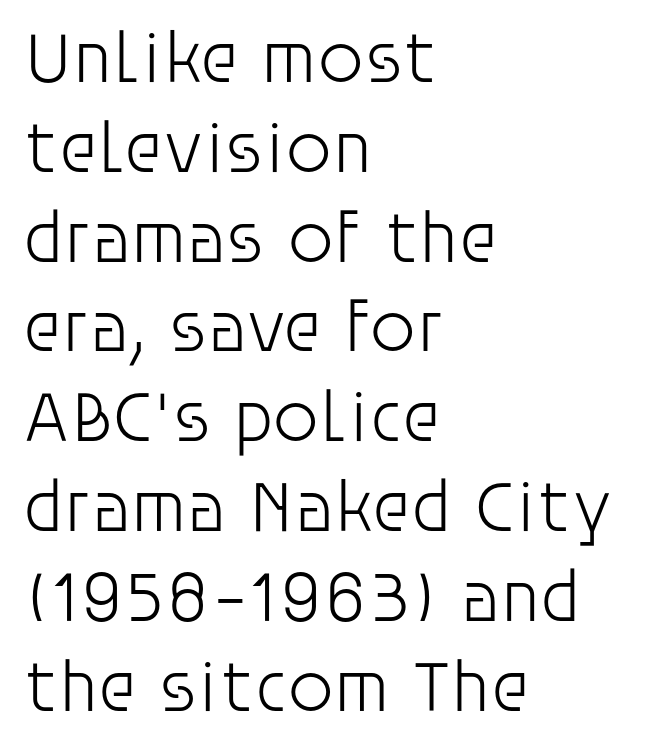
The letterforms sit shoulder to shoulder at normal distance. Bare-footed words on every line. You can tell from the bare stems that sans-serif type was used. Where is the straight margin? On the left. Quick note: not italic, upright.
